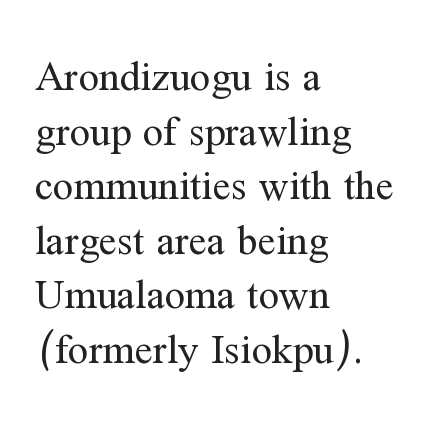
{"serif": "yes", "italic": "no", "bold": "no", "weight": "regular", "width": "normal", "stroke_contrast": "medium", "x_height": "medium", "monospaced": "no", "underline": "no", "align": "left", "line_spacing": "normal", "line_spacing_ratio": 1.33, "letter_spacing": "normal", "letter_spacing_em": 0.0, "glyph_px": 41}
